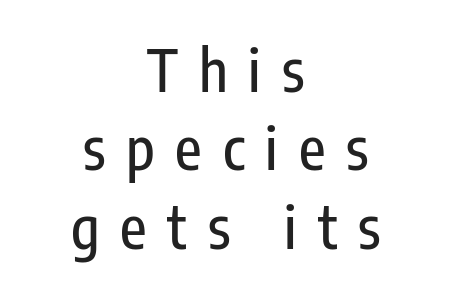
Tall strokes in this sample are plumb rather than angled. These lines sit exactly where default settings would place them. Do the characters align in a grid? No, the font is proportional. Glance below the letters and you will spot only blank space. Each line is balanced around a shared central axis. Inter-character spacing is expanded well beyond the font's built-in metrics.
